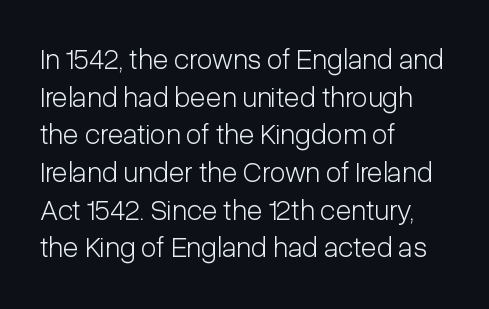
Q: Is the text bold? A: No.
Q: Is the text italic (slanted)? A: No, it is upright.
Q: Is the typeface a serif or a sans-serif typeface? A: Sans-serif.
Q: Is the text underlined? A: No.
Q: How is the paragraph aligned? A: Left-aligned.
Q: Is the spacing between letters normal or unusually wide? A: Normal.
Q: Is the spacing between lines tight, normal or loose? A: Normal.
Q: Width (condensed, normal, or wide)? A: Condensed.
Q: Stroke contrast? A: Low.
Q: x-height? A: Medium.
Q: Monospaced? A: No.
